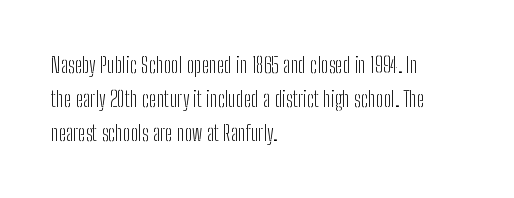
{"italic": "no", "bold": "no", "underline": "no", "align": "left", "line_spacing": "normal", "line_spacing_ratio": 1.55, "letter_spacing": "normal", "letter_spacing_em": 0.0, "glyph_px": 22}
